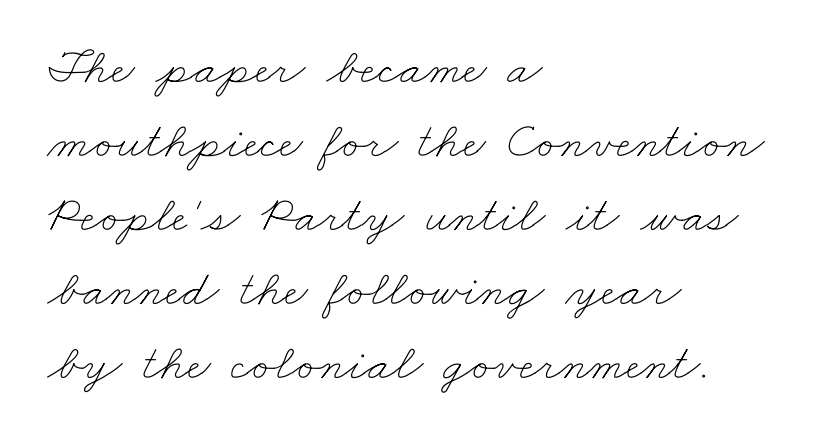
The horizontal fit of the characters is conventional and even. Is this a fixed-width face? No — the glyphs have proportional, varying widths. Leading matches the norm, producing a regular column. Stroke thickness stays within the range of a standard reading face or lighter. If you drew a ruler down the left edge, every line would touch it. Unmarked baselines from the first word to the last.
